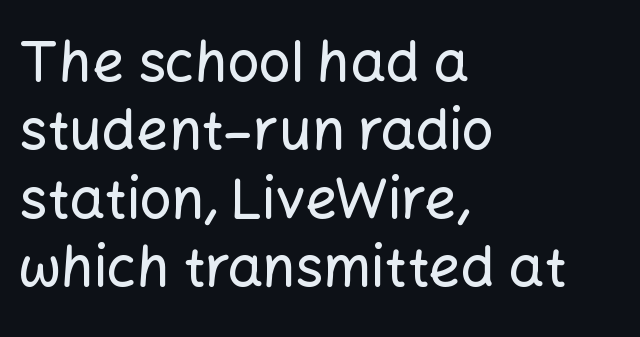
You can tell from the bare stems that sans-serif type was used. The rendering uses natural spacing where letterforms have individual widths. Every character sits straight up, as roman type does. Nobody drew a line under any word here.
